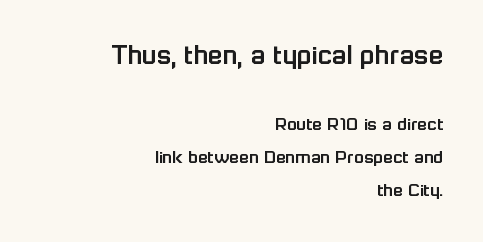
The rendering shrinks the type as you move from the upper chunk to the lower. It's the straight-up-and-down kind of type. Look at the tracking — it's just the regular setting, nothing added. Descenders are the only things crossing below the line.
